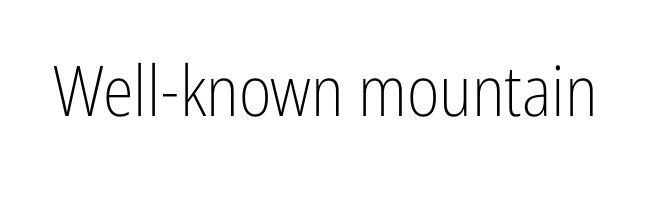
On a weight scale, this lands at 450 or below. In terms of posture, this sample is upright. Tracking value appears to be zero — textbook default spacing. Typographically, this falls in the sans-serif category. Glance below the letters and you will spot only blank space. Do the characters align in a grid? No, the font is proportional.
